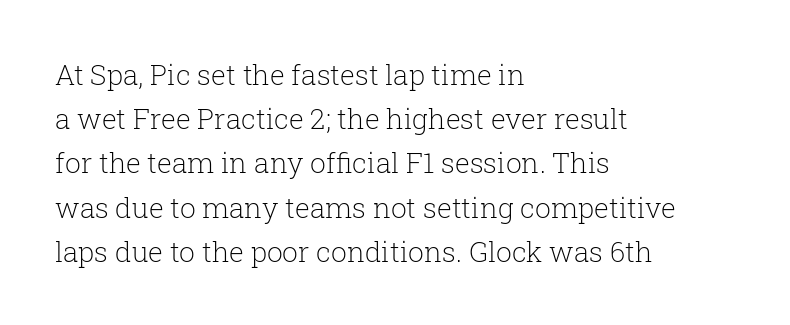
The block of text has a typical density, with ordinary space between rows. The characters display serif detailing at their extremities. Heaviness? Minimal to ordinary, like unemphasized prose. Default kerning and tracking; the words read as compact shapes.
